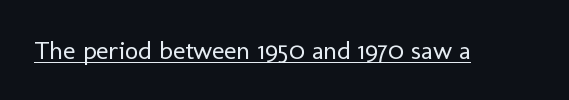
{"italic": "no", "bold": "no", "underline": "yes", "letter_spacing": "normal", "letter_spacing_em": 0.0, "glyph_px": 26}
